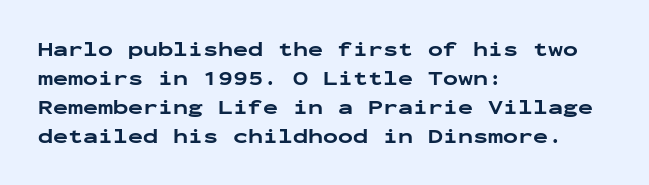
The image shows 20 px bold type, upright; set left-aligned, normal line spacing (1.45x), normal letter spacing, not underlined.
